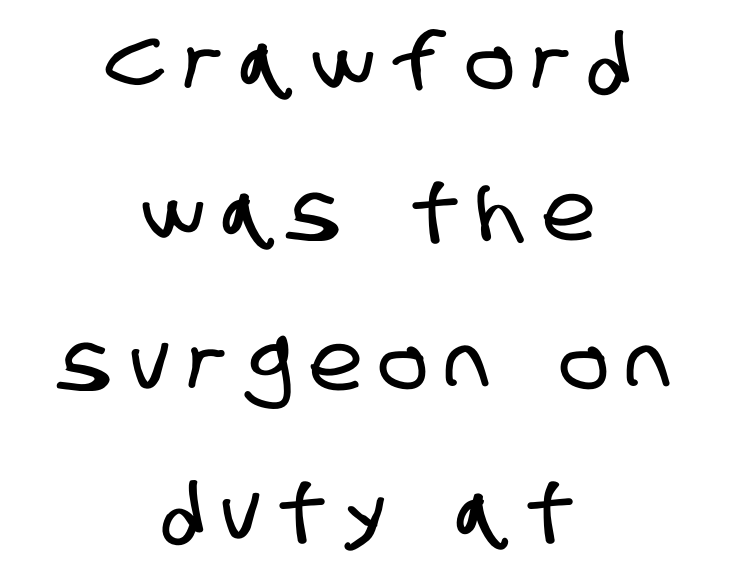
Q: Is the typeface a serif or a sans-serif typeface? A: Sans-serif.
Q: Is the text underlined? A: No.
Q: How is the paragraph aligned? A: Centered.
Q: Is the spacing between letters normal or unusually wide? A: Unusually wide.
Q: Is the spacing between lines tight, normal or loose? A: Loose.
Q: Width (condensed, normal, or wide)? A: Condensed.
Q: Stroke contrast? A: Low.
Q: x-height? A: Large.
Q: Monospaced? A: No.
